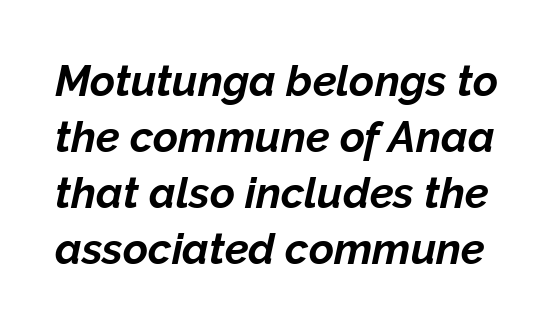
Q: Is the text bold? A: Yes.
Q: Is the text italic (slanted)? A: Yes, it leans right by about 12 degrees.
Q: Is the text underlined? A: No.
Q: Is the spacing between letters normal or unusually wide? A: Normal.
Q: Is the spacing between lines tight, normal or loose? A: Normal.
Q: Width (condensed, normal, or wide)? A: Normal.
Q: Stroke contrast? A: Low.
Q: x-height? A: Medium.
Q: Monospaced? A: No.
